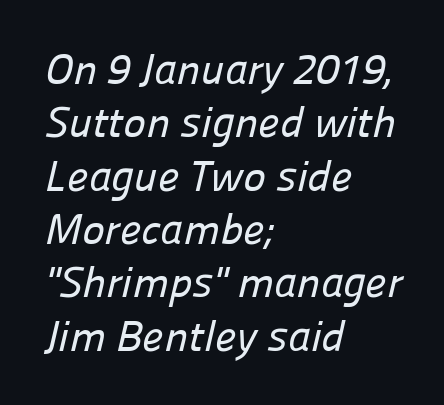
The image shows 43 px sans-serif type; set left-aligned, line spacing 1.24x, normal letter spacing, not underlined; low stroke contrast and a medium x-height.
